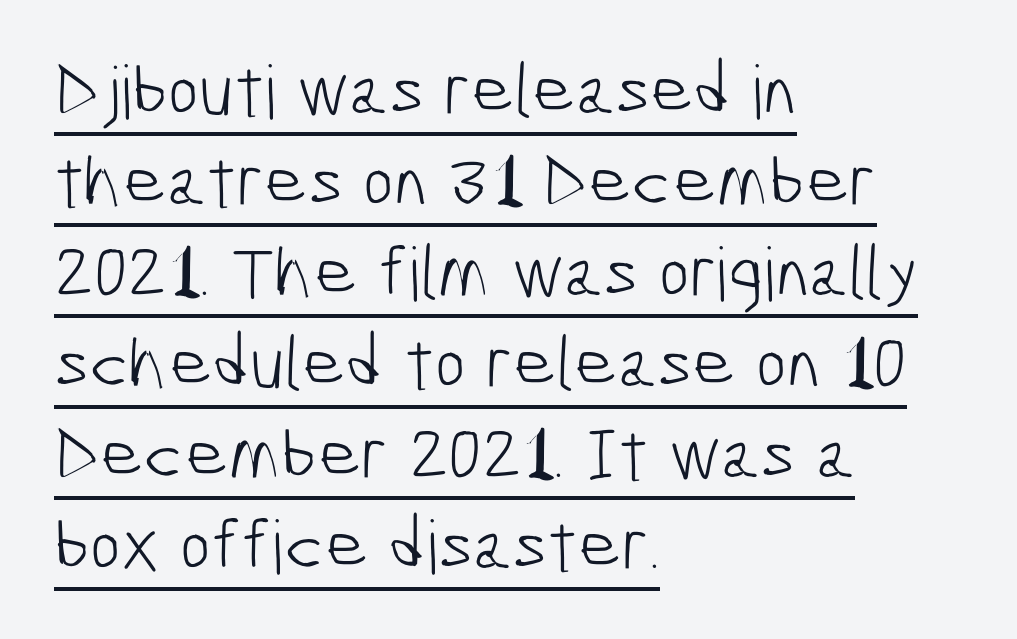
{"serif": "no", "bold": "no", "weight": "light", "width": "condensed", "stroke_contrast": "low", "x_height": "medium", "monospaced": "no", "underline": "yes", "align": "left", "line_spacing_ratio": 1.23, "letter_spacing": "normal", "letter_spacing_em": 0.0, "glyph_px": 74}
